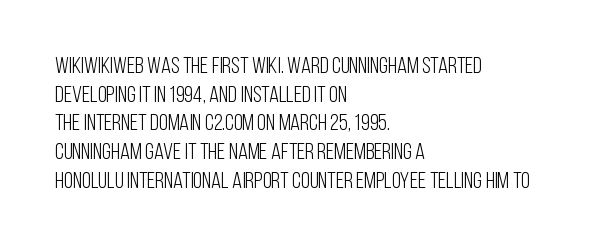
{"italic": "no", "bold": "no", "underline": "no", "align": "left", "line_spacing": "normal", "line_spacing_ratio": 1.25, "letter_spacing": "normal", "letter_spacing_em": 0.0, "glyph_px": 23}
